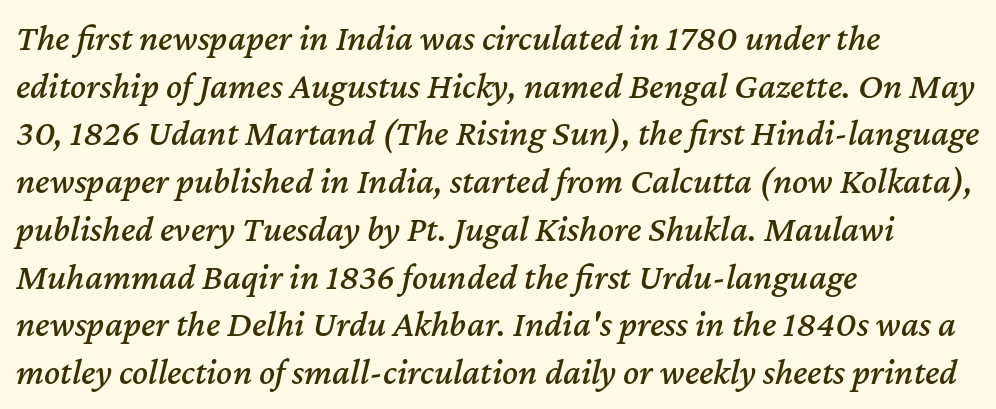
{"italic": "yes", "lean": "right", "slant_degrees": 12, "width": "normal", "stroke_contrast": "medium", "x_height": "medium", "monospaced": "no", "underline": "no", "align": "left", "line_spacing": "normal", "line_spacing_ratio": 1.29, "letter_spacing": "normal", "letter_spacing_em": 0.0, "glyph_px": 37}
